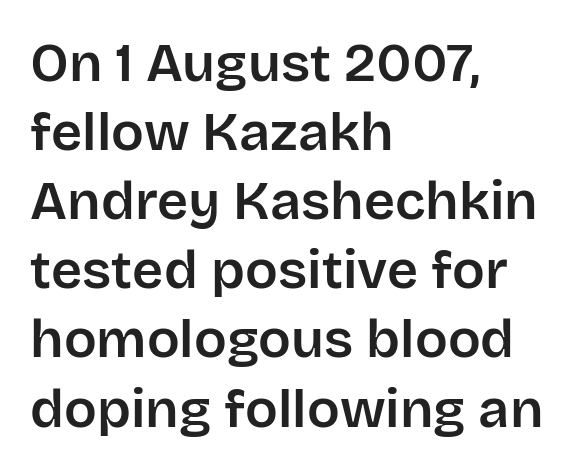
Varying glyph widths throughout — classic text-font behaviour. If you measured baseline to baseline, you'd find a middling distance. Nobody drew a line under any word here. Letterform terminals end flat and unadorned throughout the passage.
